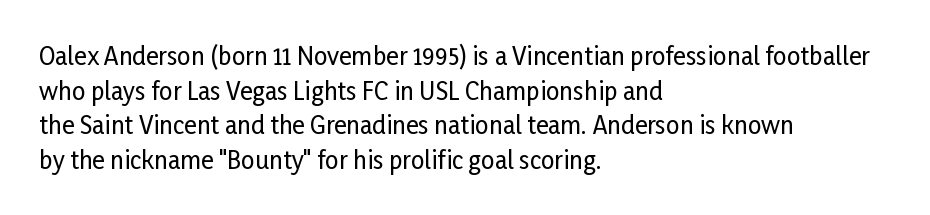
The compositor pushed each line to the left boundary. Compared with typical paragraphs, the rows here are spaced about the same. Here the glyphs are tracked normally, forming tight word shapes. Check the space under the baseline: it is left empty. You can tell it's not italic because the verticals are truly vertical.
